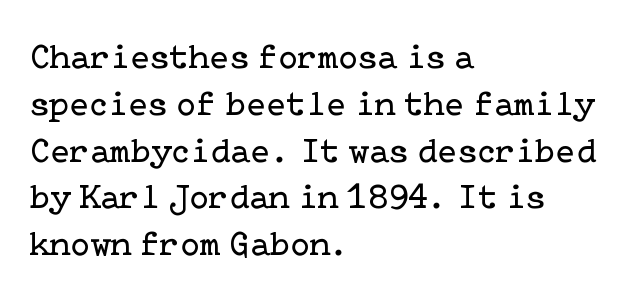
Honestly, the letter spacing is just normal — you wouldn't notice it. In terms of leading, this rendering sits right in the middle. No chunkiness to these letters — they're not bold. Unlike a clean sans, this face finishes its strokes with serifs. Where is the straight margin? On the left. No italicization has been applied; the sample stays upright.
